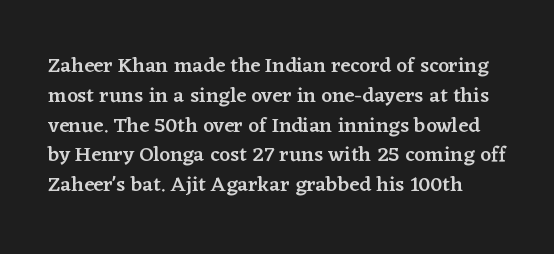
The image shows 21 px text type, upright; set normal line spacing (1.42x), normal letter spacing, not underlined.
